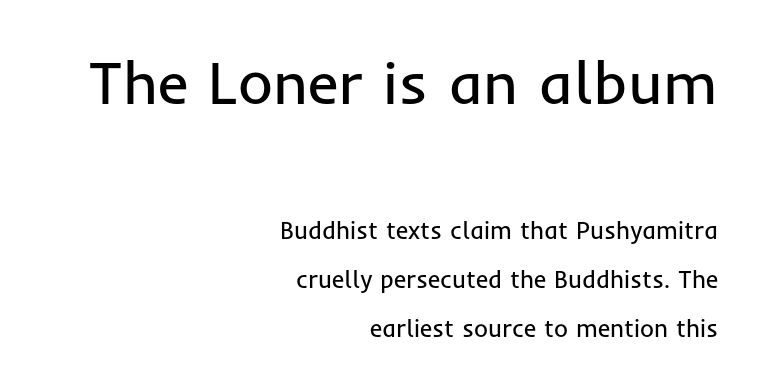
The image shows 60 px regular-weight sans-serif type, upright; set right-aligned, loose line spacing (2.05x), normal letter spacing, not underlined; the first (top) block is 2.5x larger; low stroke contrast and a medium x-height.
